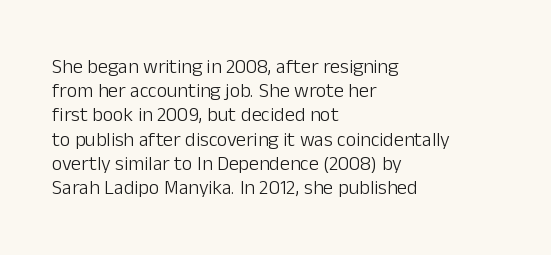
Q: Is the text bold? A: No.
Q: Is the text italic (slanted)? A: No, it is upright.
Q: Is the text underlined? A: No.
Q: How is the paragraph aligned? A: Left-aligned.
Q: Is the spacing between letters normal or unusually wide? A: Normal.
